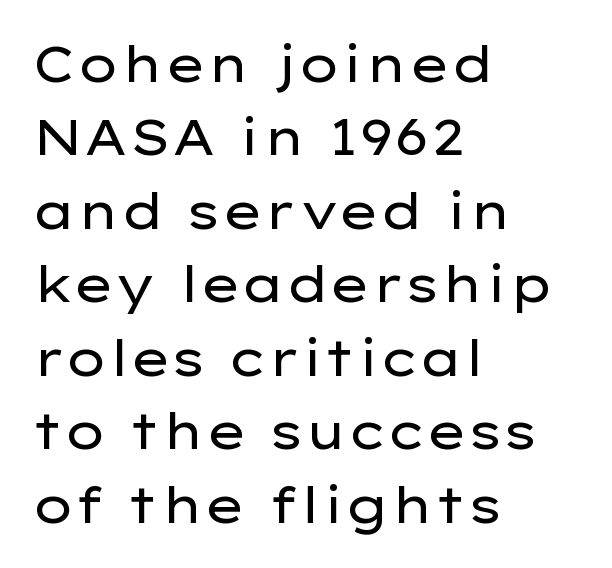
The image shows 50 px regular-weight, wide sans-serif type, upright; set left-aligned, normal line spacing (1.47x), normal letter spacing, not underlined; low stroke contrast and a medium x-height.
